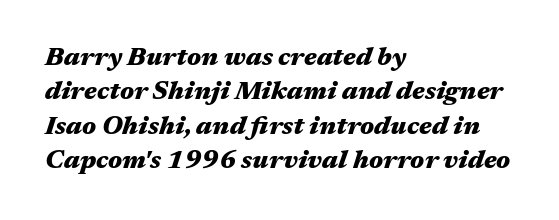
{"italic": "yes", "lean": "right", "slant_degrees": 17, "bold": "yes", "underline": "no", "align": "left", "line_spacing": "normal", "line_spacing_ratio": 1.32, "letter_spacing": "normal", "letter_spacing_em": 0.0, "glyph_px": 26}
